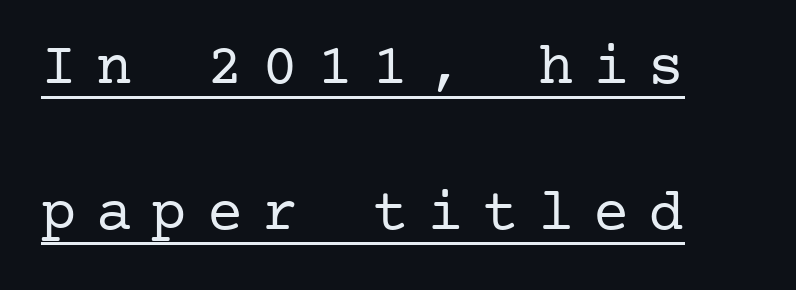
The image shows 60 px regular-weight serif type, upright; set loose line spacing (2.44x), unusually wide letter spacing (+0.32 em), underlined; low stroke contrast and a medium x-height.
